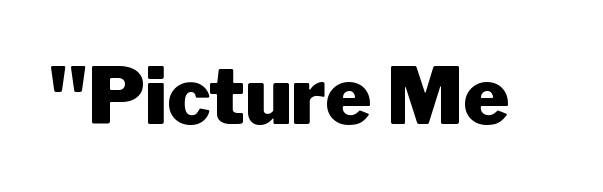
The image shows 78 px heavy sans-serif type, upright; set normal letter spacing, not underlined; low stroke contrast and a medium x-height.
